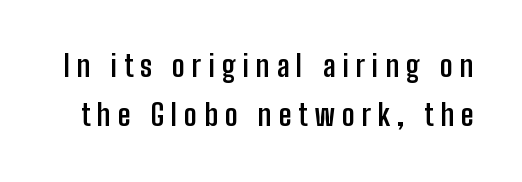
Someone cranked the tracking dial way up on this one. Italic? Not at all — the glyphs are vertical. A typesetter would call this proportional, since set widths differ per character. The space between consecutive lines is moderate. Plenty of ink on the page — the face is bold. Check under the words: just untouched page.
